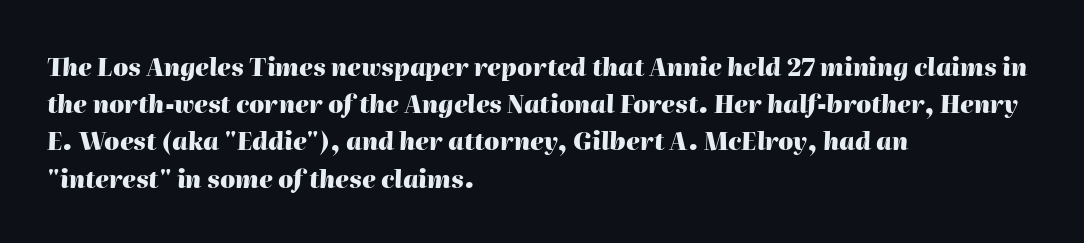
The image shows 24 px bold type, italic (leaning right); set left-aligned, normal line spacing (1.55x), normal letter spacing, not underlined.
